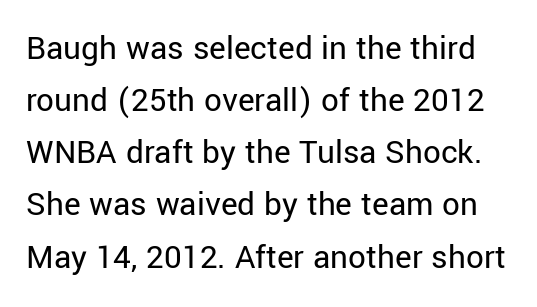
The image shows 35 px regular-weight sans-serif type, upright; set normal line spacing (1.49x), normal letter spacing, not underlined; low stroke contrast and a medium x-height.
